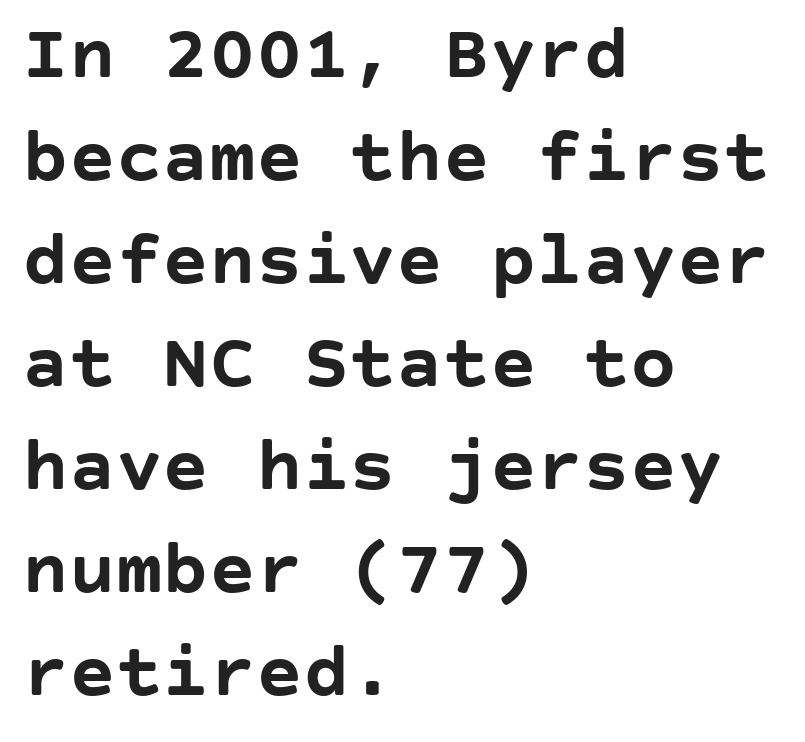
The rows are spaced the way most documents space them. A bare baseline throughout the passage. The face used here is a sans, in the tradition of grotesques and geometrics. The letters are bold, with thick, heavy strokes. Letter spacing: default. The lettering holds an erect, upright posture throughout.
